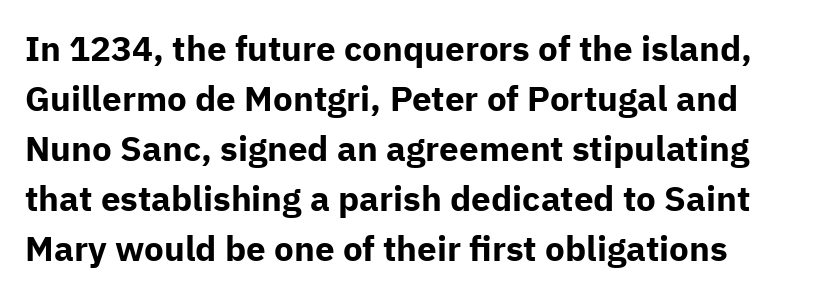
Q: Is the text bold? A: Yes.
Q: Is the text italic (slanted)? A: No, it is upright.
Q: Is the typeface a serif or a sans-serif typeface? A: Sans-serif.
Q: Is the text underlined? A: No.
Q: Is the spacing between letters normal or unusually wide? A: Normal.
Q: Is the spacing between lines tight, normal or loose? A: Normal.
Q: Width (condensed, normal, or wide)? A: Normal.
Q: Stroke contrast? A: Low.
Q: x-height? A: Medium.
Q: Monospaced? A: No.
